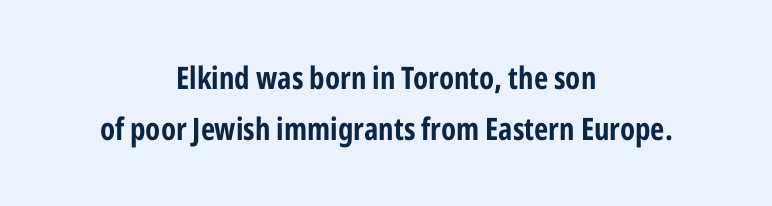
{"serif": "no", "italic": "no", "bold": "yes", "weight": "bold", "width": "condensed", "stroke_contrast": "low", "x_height": "medium", "monospaced": "no", "underline": "no", "align": "center", "line_spacing": "normal", "line_spacing_ratio": 1.65, "letter_spacing": "normal", "letter_spacing_em": 0.0, "glyph_px": 31}
